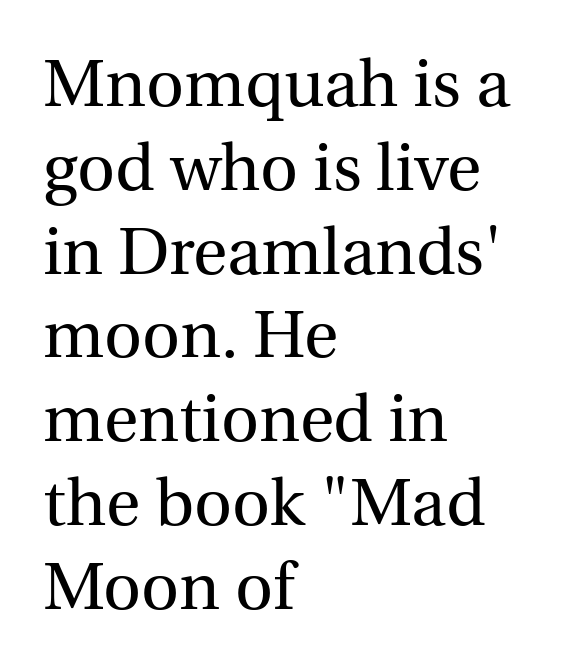
Q: Is the text bold? A: No.
Q: Is the text italic (slanted)? A: No, it is upright.
Q: Is the typeface a serif or a sans-serif typeface? A: Serif.
Q: Is the text underlined? A: No.
Q: How is the paragraph aligned? A: Left-aligned.
Q: Is the spacing between letters normal or unusually wide? A: Normal.
Q: Is the spacing between lines tight, normal or loose? A: Normal.
Q: Width (condensed, normal, or wide)? A: Normal.
Q: x-height? A: Medium.
Q: Monospaced? A: No.
